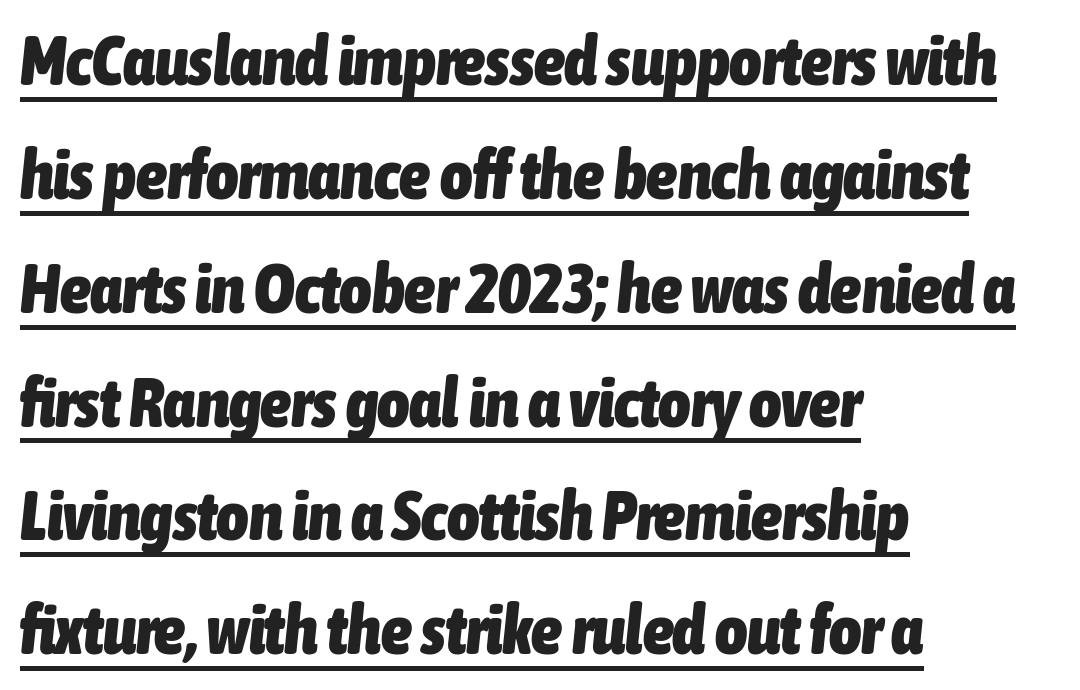
The image shows 69 px heavy, condensed type, italic (leaning right); set left-aligned, normal line spacing (1.65x), normal letter spacing, underlined; low stroke contrast and a medium x-height.
